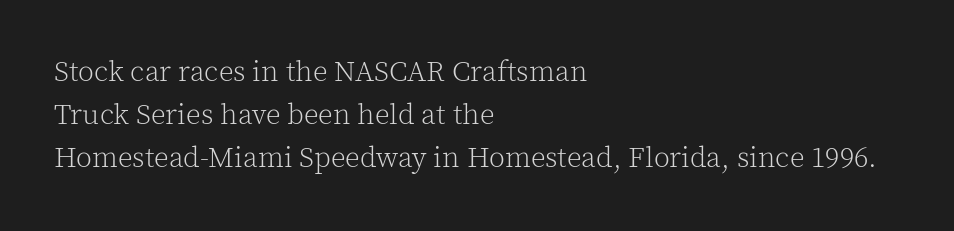
{"serif": "yes", "italic": "no", "bold": "no", "weight": "light", "width": "normal", "x_height": "medium", "monospaced": "no", "underline": "no", "align": "left", "line_spacing": "normal", "line_spacing_ratio": 1.48, "letter_spacing": "normal", "letter_spacing_em": 0.0, "glyph_px": 29}
